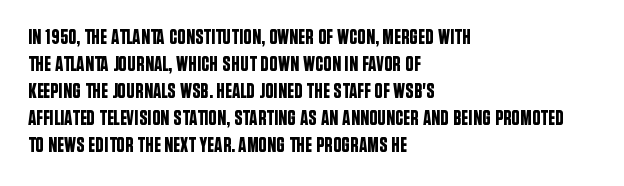
Q: Is the text italic (slanted)? A: No, it is upright.
Q: Is the text underlined? A: No.
Q: How is the paragraph aligned? A: Left-aligned.
Q: Is the spacing between letters normal or unusually wide? A: Normal.
Q: Is the spacing between lines tight, normal or loose? A: Normal.
